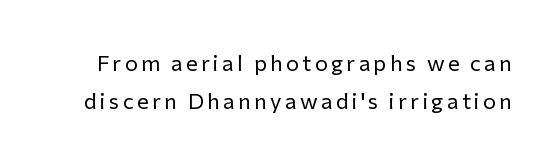
The image shows 22 px text type, upright; set line spacing 1.72x, not underlined.
